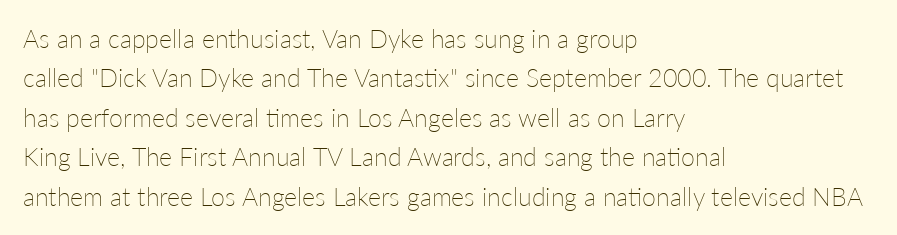
{"italic": "no", "bold": "no", "underline": "no", "align": "left", "line_spacing": "normal", "line_spacing_ratio": 1.58, "letter_spacing": "normal", "letter_spacing_em": 0.0, "glyph_px": 25}
